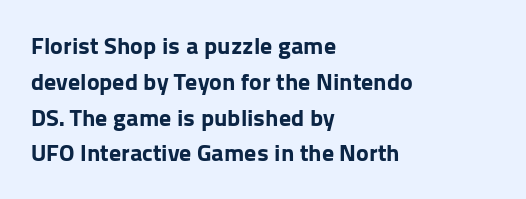
Italic: no, the glyphs are upright roman. Reading down the column, the eye jumps a familiar distance to each next line. Each row of text sits above clean, open space. Chunky letters — that's bold for sure.
